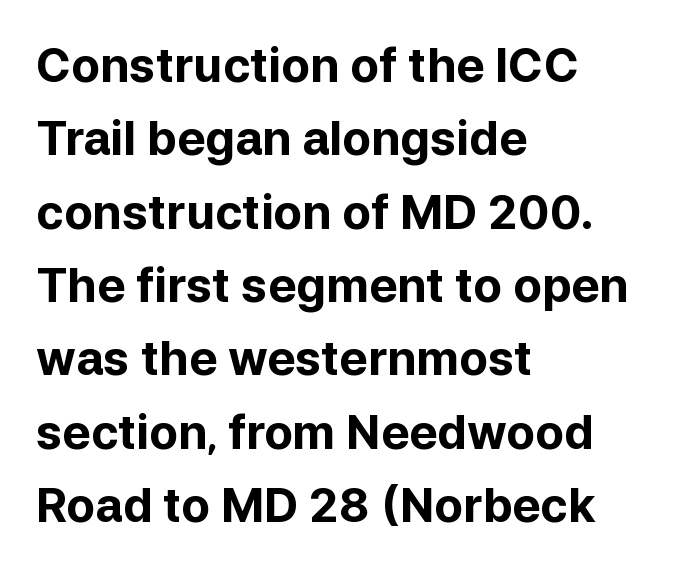
Q: Is the text bold? A: Yes.
Q: Is the text italic (slanted)? A: No, it is upright.
Q: Is the typeface a serif or a sans-serif typeface? A: Sans-serif.
Q: Is the text underlined? A: No.
Q: How is the paragraph aligned? A: Left-aligned.
Q: Is the spacing between letters normal or unusually wide? A: Normal.
Q: Is the spacing between lines tight, normal or loose? A: Normal.
Q: Width (condensed, normal, or wide)? A: Normal.
Q: Stroke contrast? A: Low.
Q: x-height? A: Medium.
Q: Monospaced? A: No.
